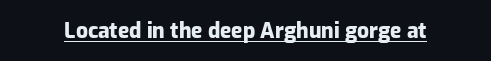
{"italic": "no", "bold": "yes", "underline": "yes", "letter_spacing": "normal", "letter_spacing_em": 0.0, "glyph_px": 21}
